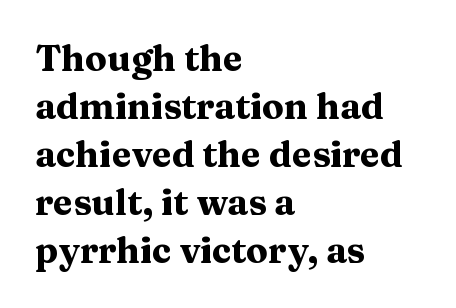
Q: Is the text bold? A: Yes.
Q: Is the text italic (slanted)? A: No, it is upright.
Q: Is the typeface a serif or a sans-serif typeface? A: Serif.
Q: Is the text underlined? A: No.
Q: How is the paragraph aligned? A: Left-aligned.
Q: Is the spacing between letters normal or unusually wide? A: Normal.
Q: Is the spacing between lines tight, normal or loose? A: Normal.
Q: Width (condensed, normal, or wide)? A: Wide.
Q: Stroke contrast? A: Medium.
Q: x-height? A: Medium.
Q: Monospaced? A: No.
